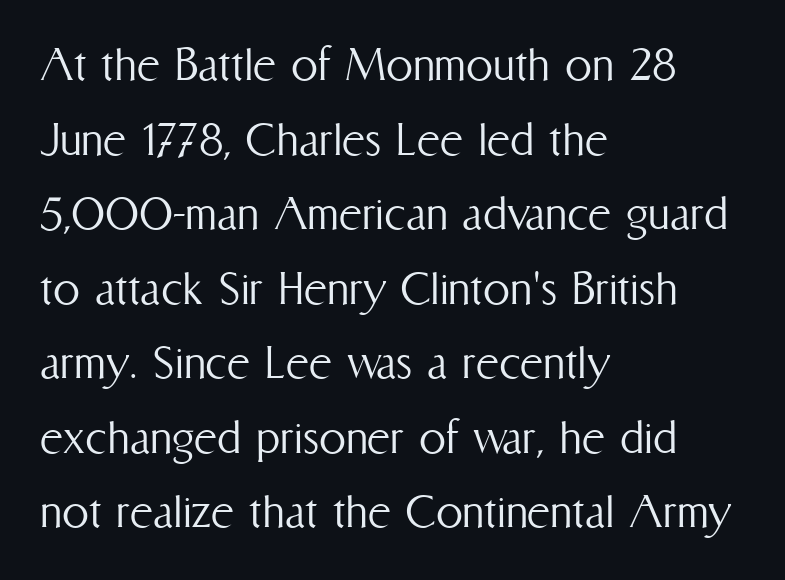
Ordinary non-slanted type is in use. The string is rendered with underlining switched off. Is the block centered? No — it sits flush against the left margin. Weight: not bold — regular or lighter. No extra tracking has been applied to these lines.
